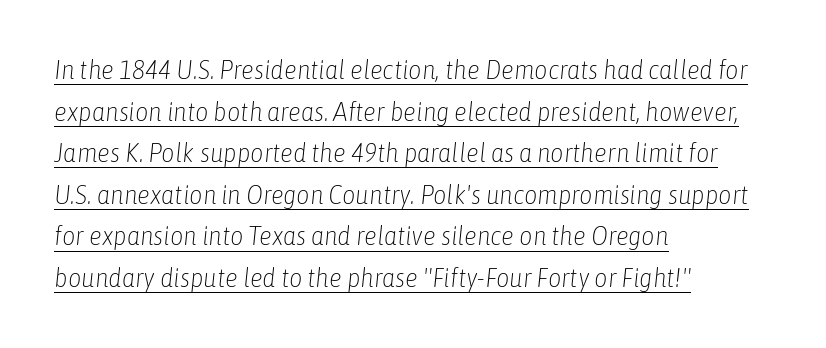
The cut favours lightness, reaching ordinary text weight at its darkest. The rendering anchors every line to the left-hand side. This sample uses an oblique cut, with every glyph tilted off the vertical. How would I describe the line gaps? Plain and ordinary. A rule runs beneath these lines of type. The letters sit at their default tracking, neither squeezed nor spread.
